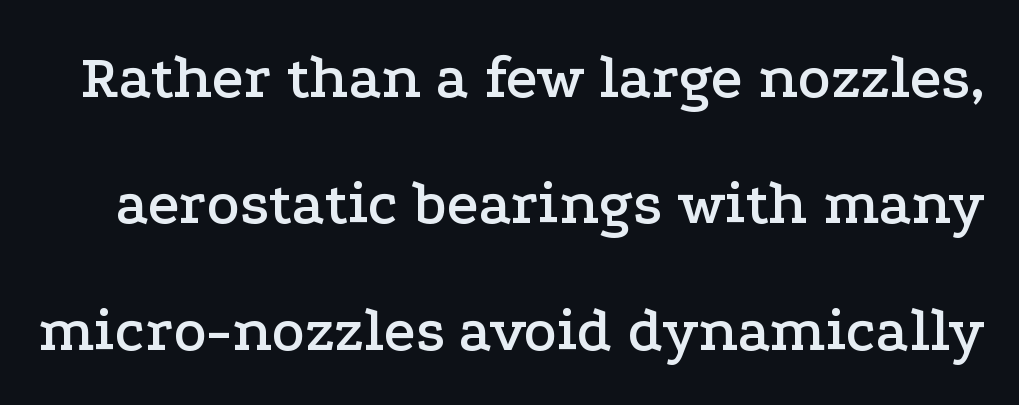
Words float on clear page, feet unadorned. In terms of posture, this sample is upright. Does extra space separate the letters? No, they use regular spacing. The rendering uses natural spacing where letterforms have individual widths. Unlike a clean sans, this face finishes its strokes with serifs. You could fit nearly another row in the gap between these rows.
